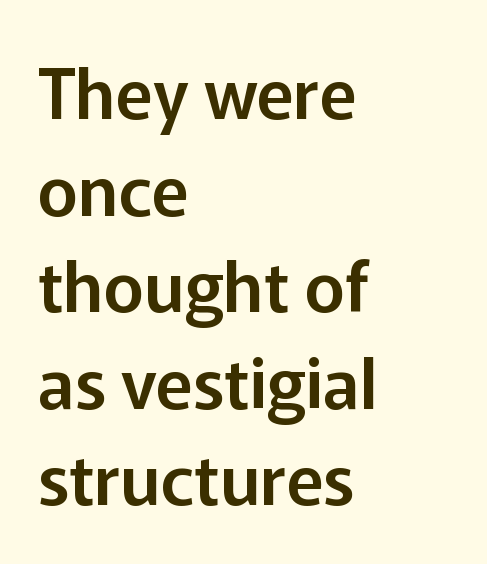
{"serif": "no", "italic": "no", "width": "normal", "stroke_contrast": "low", "x_height": "medium", "monospaced": "no", "underline": "no", "align": "left", "line_spacing": "normal", "line_spacing_ratio": 1.4, "letter_spacing": "normal", "letter_spacing_em": 0.0, "glyph_px": 69}
